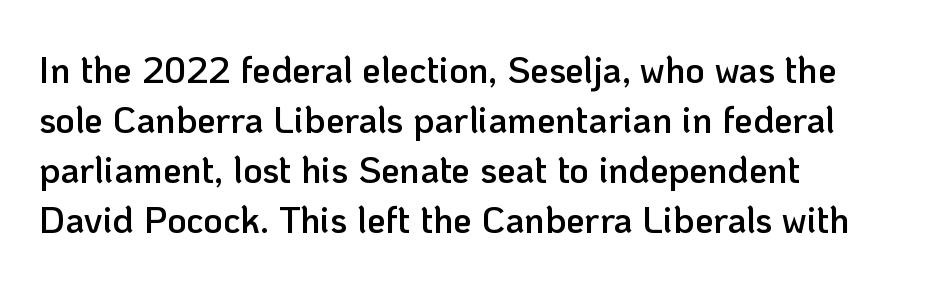
{"serif": "no", "italic": "no", "bold": "semi", "weight": "semibold", "width": "normal", "stroke_contrast": "low", "x_height": "medium", "monospaced": "no", "underline": "no", "align": "left", "line_spacing": "normal", "line_spacing_ratio": 1.35, "letter_spacing": "normal", "letter_spacing_em": 0.0, "glyph_px": 37}
